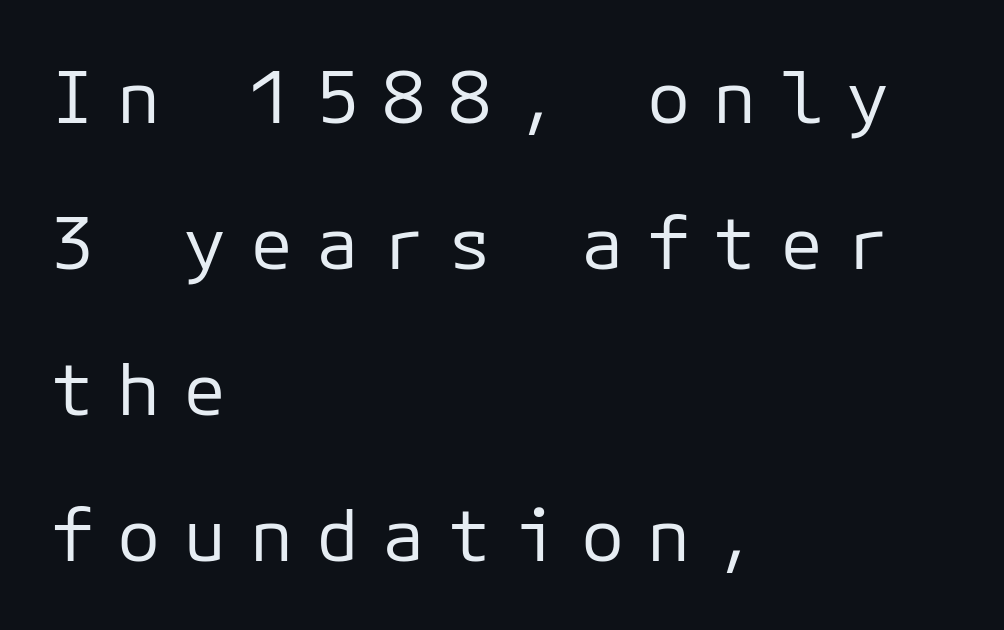
The image shows 72 px regular-weight sans-serif type, upright, monospaced; set left-aligned, loose line spacing (2.03x), unusually wide letter spacing (+0.32 em), not underlined; low stroke contrast and a medium x-height.
